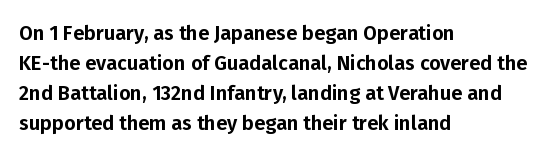
The image shows 20 px text type, upright; set left-aligned, normal line spacing (1.5x), normal letter spacing, not underlined.
